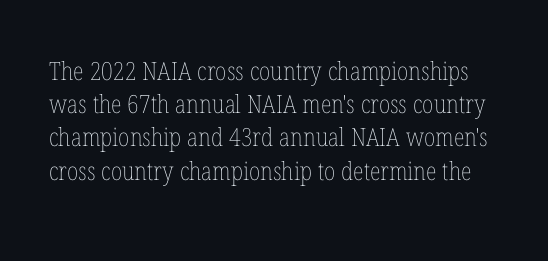
The image shows 25 px text type, upright; set normal line spacing (1.33x), normal letter spacing, not underlined.
